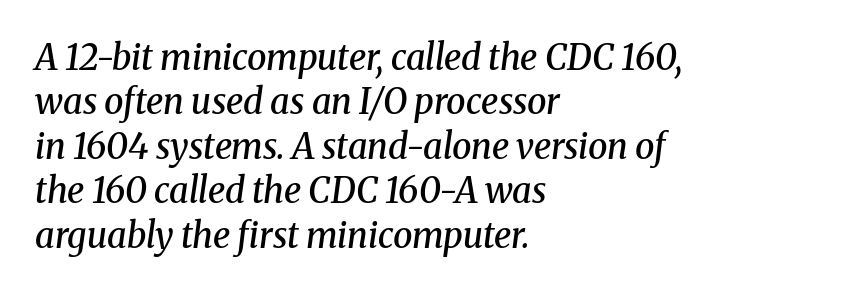
The image shows 35 px semibold serif type, italic (leaning right); set left-aligned, normal line spacing (1.27x), normal letter spacing, not underlined; medium stroke contrast and a medium x-height.
